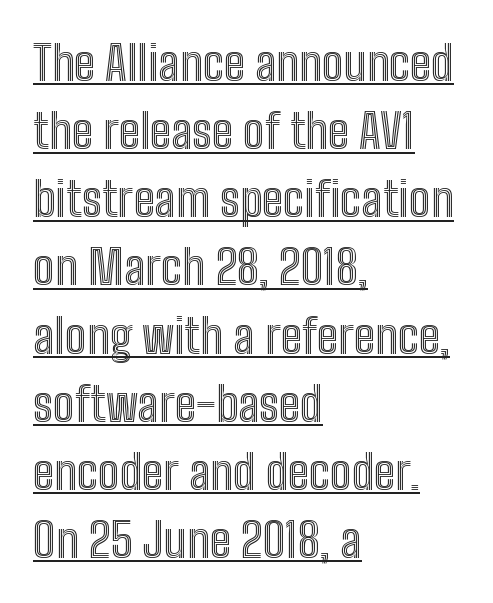
{"italic": "no", "width": "condensed", "x_height": "medium", "monospaced": "no", "underline": "yes", "align": "left", "line_spacing": "normal", "line_spacing_ratio": 1.42, "letter_spacing": "normal", "letter_spacing_em": 0.0, "glyph_px": 48}
